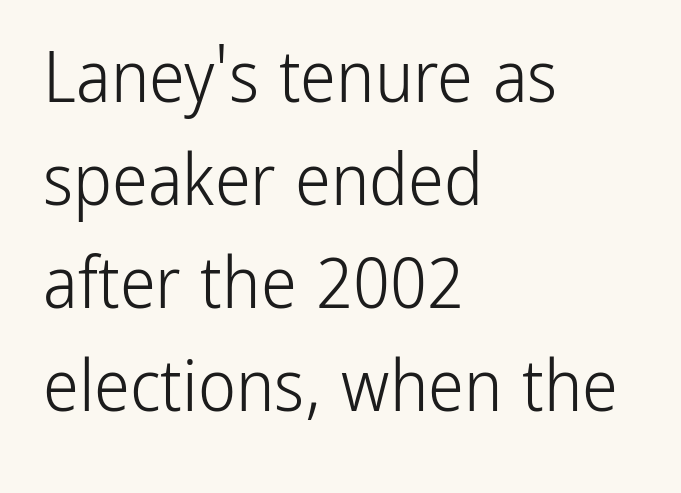
{"serif": "no", "italic": "no", "bold": "no", "weight": "light", "width": "condensed", "stroke_contrast": "low", "x_height": "medium", "monospaced": "no", "underline": "no", "align": "left", "line_spacing": "normal", "line_spacing_ratio": 1.43, "letter_spacing": "normal", "letter_spacing_em": 0.0, "glyph_px": 72}
